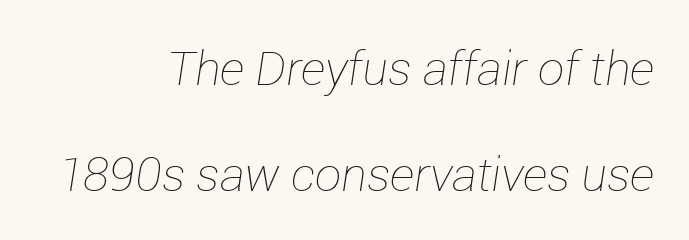
The image shows 47 px thin type, italic (leaning right); set right-aligned, loose line spacing (2.26x), normal letter spacing, not underlined; low stroke contrast and a medium x-height.
